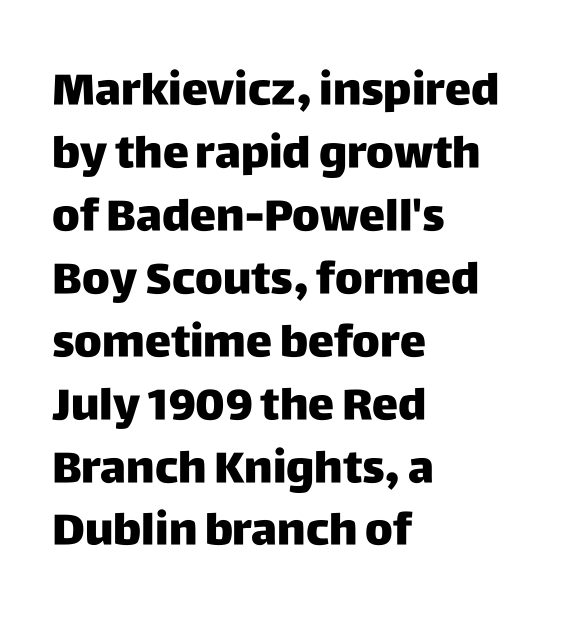
The image shows 44 px heavy sans-serif type, upright; set left-aligned, normal line spacing (1.43x), normal letter spacing, not underlined; low stroke contrast and a large x-height.
